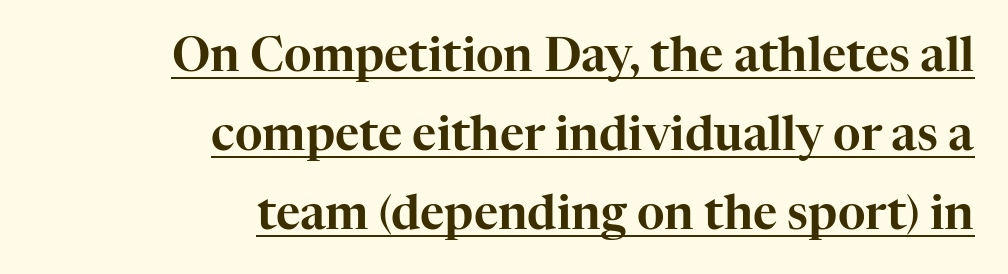
Q: Is the text italic (slanted)? A: No, it is upright.
Q: Is the typeface a serif or a sans-serif typeface? A: Serif.
Q: Is the text underlined? A: Yes.
Q: How is the paragraph aligned? A: Right-aligned.
Q: Is the spacing between letters normal or unusually wide? A: Normal.
Q: Is the spacing between lines tight, normal or loose? A: Normal.
Q: Width (condensed, normal, or wide)? A: Normal.
Q: Stroke contrast? A: High.
Q: x-height? A: Medium.
Q: Monospaced? A: No.
